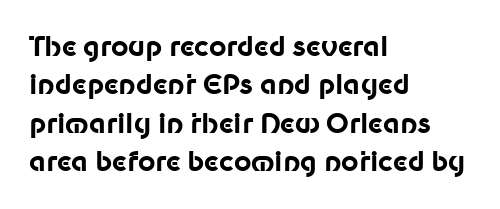
{"italic": "no", "bold": "yes", "underline": "no", "align": "left", "line_spacing": "normal", "line_spacing_ratio": 1.42, "letter_spacing": "normal", "letter_spacing_em": 0.0, "glyph_px": 27}
